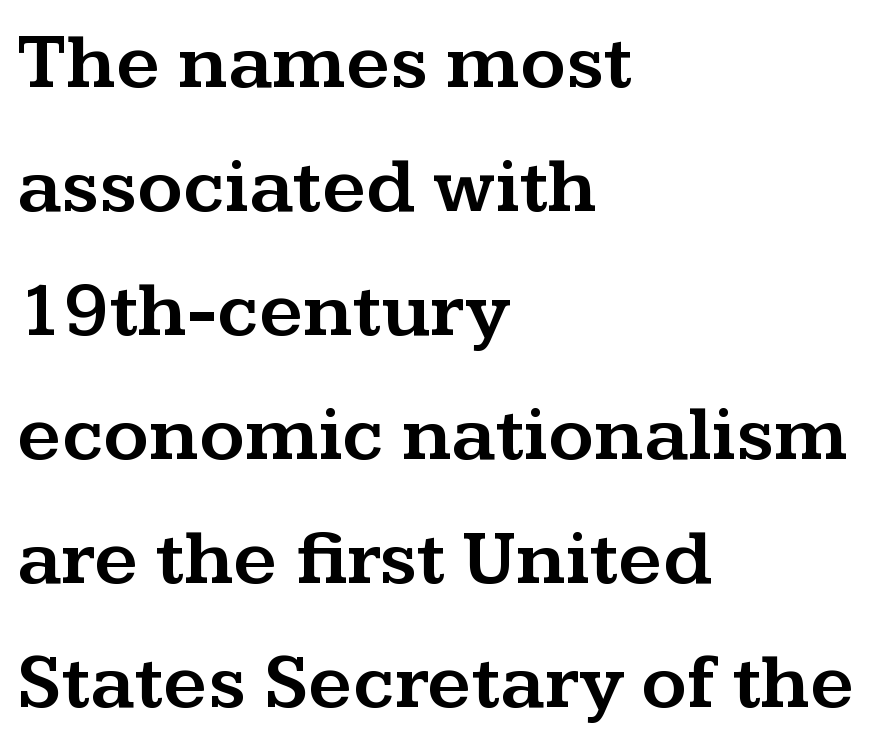
Q: Is the text italic (slanted)? A: No, it is upright.
Q: Is the typeface a serif or a sans-serif typeface? A: Serif.
Q: Is the text underlined? A: No.
Q: How is the paragraph aligned? A: Left-aligned.
Q: Is the spacing between letters normal or unusually wide? A: Normal.
Q: Is the spacing between lines tight, normal or loose? A: Normal.
Q: Width (condensed, normal, or wide)? A: Wide.
Q: Stroke contrast? A: Medium.
Q: x-height? A: Medium.
Q: Monospaced? A: No.
